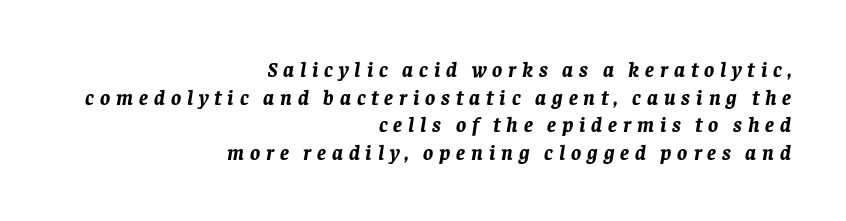
The image shows 21 px bold type, italic (leaning right); set right-aligned, normal line spacing (1.32x), unusually wide letter spacing (+0.28 em), not underlined.
